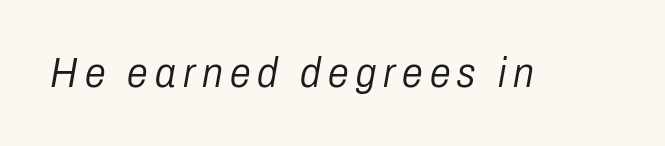
These glyphs show unthickened strokes, regular width or finer. Unmarked baselines from the first word to the last. This sample has the flowing, uneven cadence of proportional lettering. Designer's note — italics engaged.
